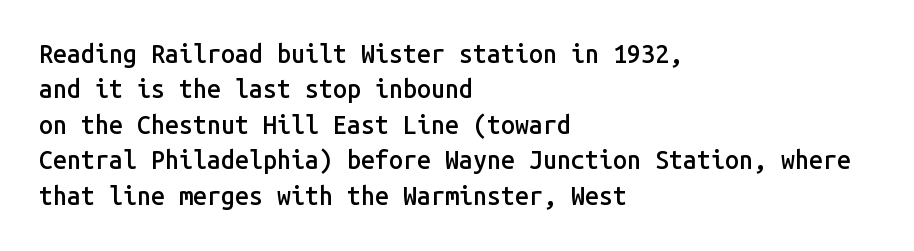
{"italic": "no", "bold": "semi", "underline": "no", "align": "left", "line_spacing": "normal", "line_spacing_ratio": 1.42, "letter_spacing": "normal", "letter_spacing_em": 0.0, "glyph_px": 25}
